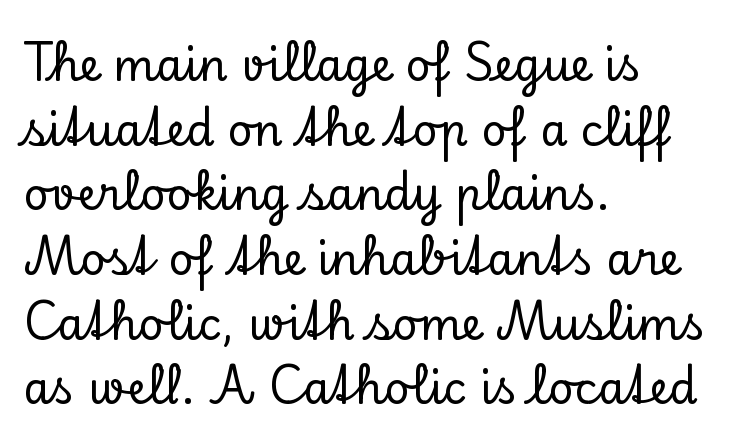
The string is rendered with underlining switched off. Here the designer chose a conventional face with non-uniform glyph widths. There is no visible air inserted between adjacent glyphs. The rendering anchors every line to the left-hand side.
